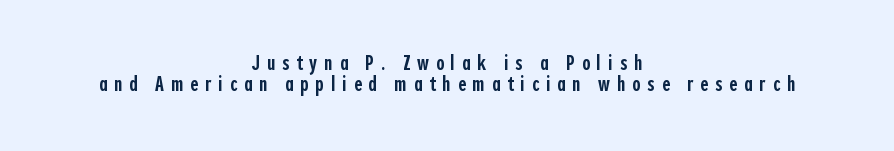
The image shows 22 px text type, upright; set centered, tight line spacing (0.97x), unusually wide letter spacing (+0.31 em), not underlined.
